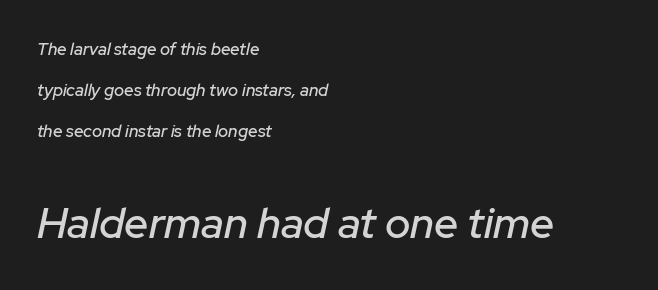
Q: Is the text italic (slanted)? A: Yes, it leans right by about 12 degrees.
Q: Is the text underlined? A: No.
Q: How is the paragraph aligned? A: Left-aligned.
Q: Is the spacing between letters normal or unusually wide? A: Normal.
Q: Is the spacing between lines tight, normal or loose? A: Loose.
Q: Which block of text is set in a larger size, the first (top) or the second (bottom)? A: The second (bottom) one.
Q: Width (condensed, normal, or wide)? A: Normal.
Q: Stroke contrast? A: Low.
Q: x-height? A: Medium.
Q: Monospaced? A: No.
